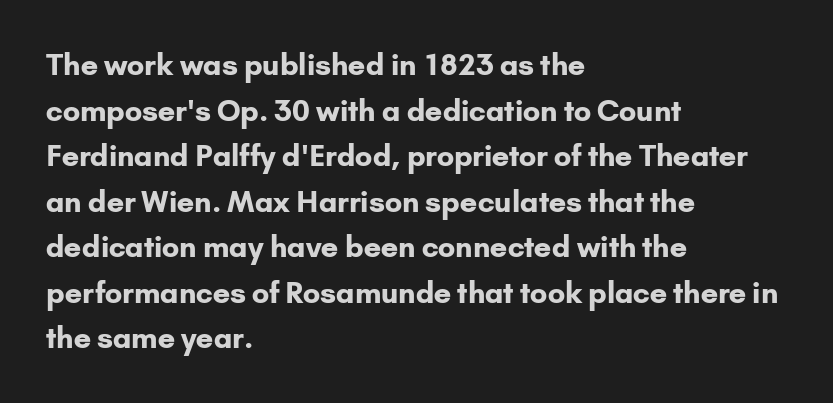
{"serif": "no", "italic": "no", "bold": "yes", "weight": "bold", "width": "normal", "stroke_contrast": "low", "x_height": "small", "monospaced": "no", "underline": "no", "align": "left", "line_spacing": "normal", "line_spacing_ratio": 1.57, "letter_spacing": "normal", "letter_spacing_em": 0.0, "glyph_px": 29}
